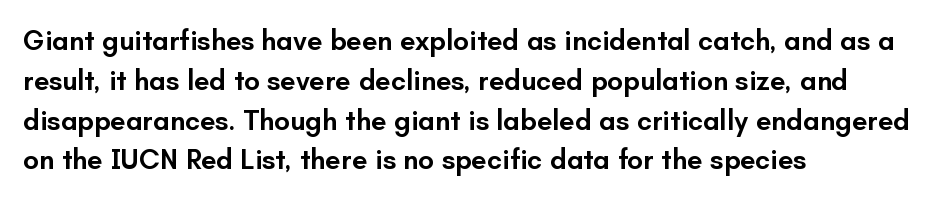
The image shows 28 px semibold sans-serif type, upright; set left-aligned, normal line spacing (1.42x), normal letter spacing, not underlined; low stroke contrast and a small x-height.
